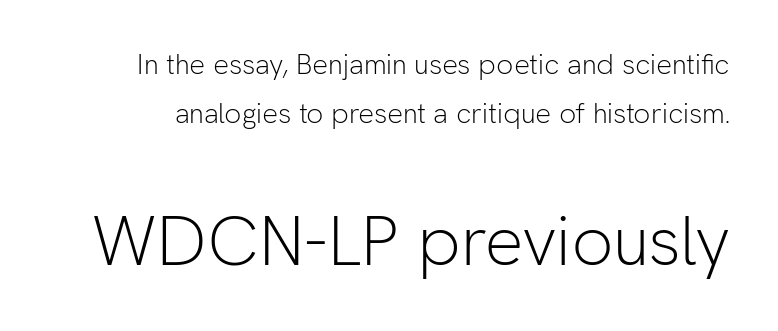
Q: Is the text bold? A: No.
Q: Is the text italic (slanted)? A: No, it is upright.
Q: Is the typeface a serif or a sans-serif typeface? A: Sans-serif.
Q: Is the text underlined? A: No.
Q: Is the spacing between letters normal or unusually wide? A: Normal.
Q: Which block of text is set in a larger size, the first (top) or the second (bottom)? A: The second (bottom) one.
Q: Width (condensed, normal, or wide)? A: Normal.
Q: Stroke contrast? A: Low.
Q: x-height? A: Medium.
Q: Monospaced? A: No.
